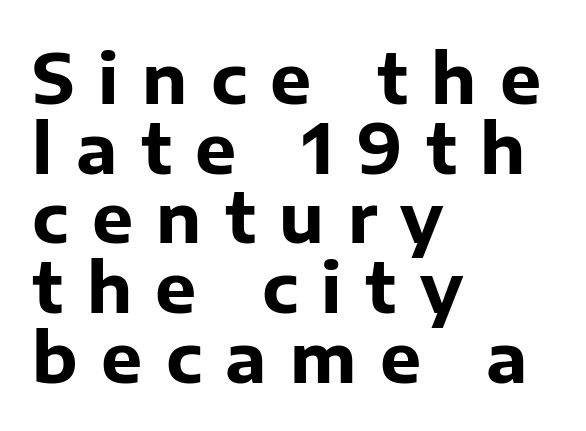
The image shows 69 px bold sans-serif type, upright; set left-aligned, tight line spacing (1.01x), unusually wide letter spacing (+0.34 em), not underlined; low stroke contrast and a medium x-height.
